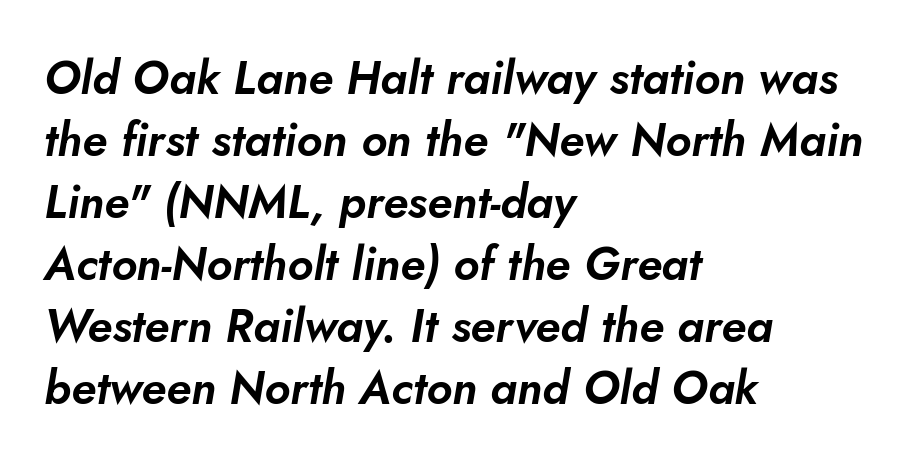
Q: Is the text italic (slanted)? A: Yes, it leans right by about 5 degrees.
Q: Is the text underlined? A: No.
Q: How is the paragraph aligned? A: Left-aligned.
Q: Is the spacing between letters normal or unusually wide? A: Normal.
Q: Is the spacing between lines tight, normal or loose? A: Normal.
Q: Width (condensed, normal, or wide)? A: Normal.
Q: Stroke contrast? A: Low.
Q: x-height? A: Small.
Q: Monospaced? A: No.
